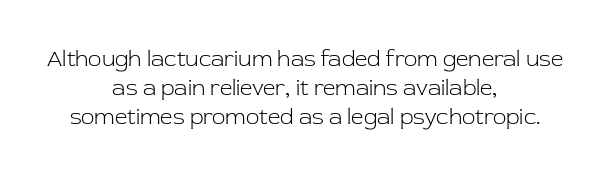
The image shows 22 px text type, upright; set centered, normal line spacing (1.31x), normal letter spacing, not underlined.
